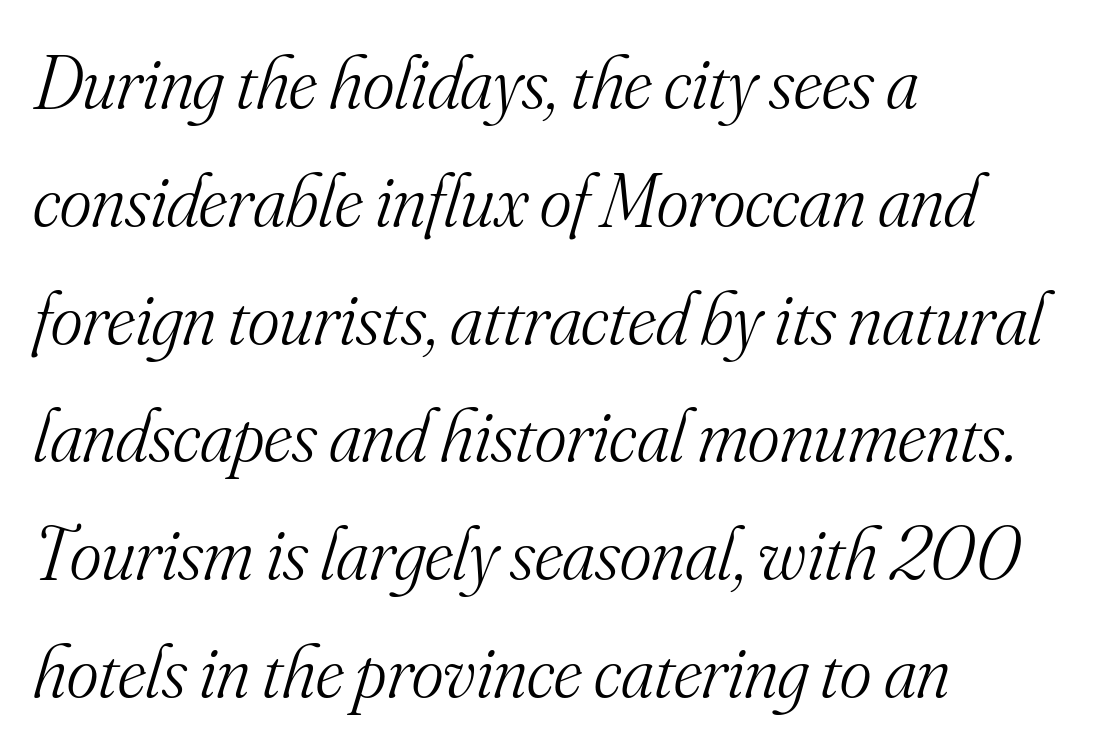
Layout note: lines flush left. Between one letter and the next there's only the usual sliver of space. A quiet, ordinary-to-light weight characterises the typeface. No word sits above an underline.
